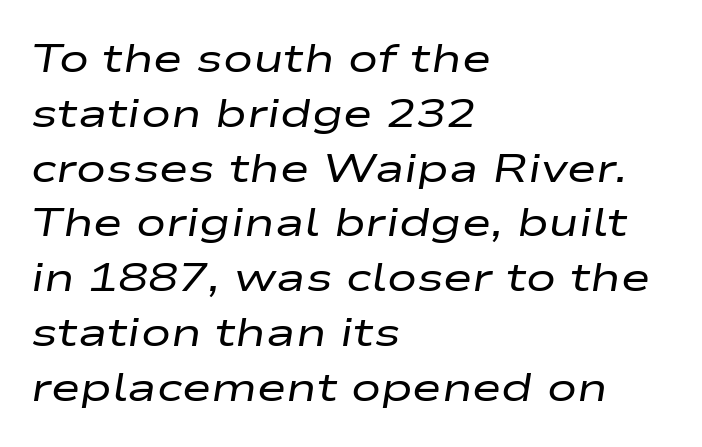
Think standard paragraph weight, or any step lighter than that. Beneath every word, the page is bare. Inter-character spacing is left at the font's built-in metrics. Leading matches the norm, producing a regular column. Leftover space on each line is placed entirely after the last word. There's an unmistakable incline to the writing here.
